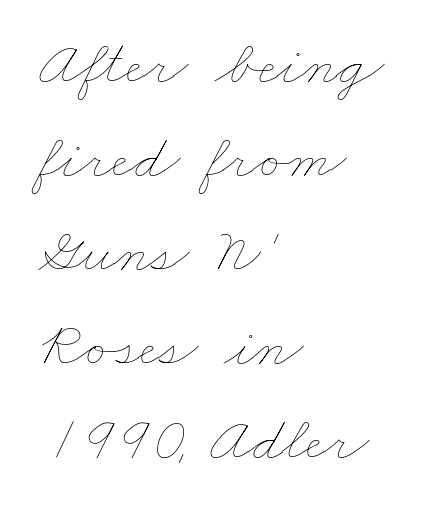
The image shows 64 px thin, wide type; set left-aligned, normal line spacing (1.47x), normal letter spacing, not underlined; low stroke contrast and a small x-height.
